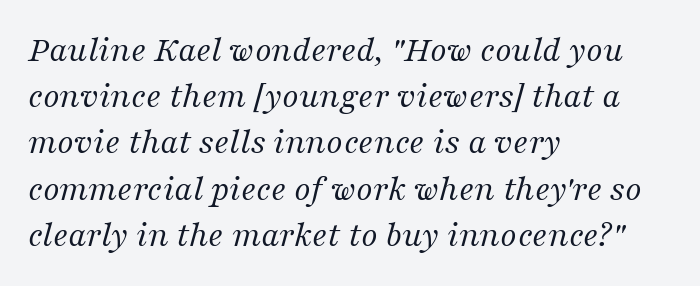
Q: Is the text bold? A: No.
Q: Is the text italic (slanted)? A: Yes, it leans right by about 16 degrees.
Q: Is the typeface a serif or a sans-serif typeface? A: Serif.
Q: Is the text underlined? A: No.
Q: How is the paragraph aligned? A: Left-aligned.
Q: Is the spacing between letters normal or unusually wide? A: Normal.
Q: Is the spacing between lines tight, normal or loose? A: Normal.
Q: Width (condensed, normal, or wide)? A: Normal.
Q: Stroke contrast? A: Medium.
Q: x-height? A: Medium.
Q: Monospaced? A: No.
